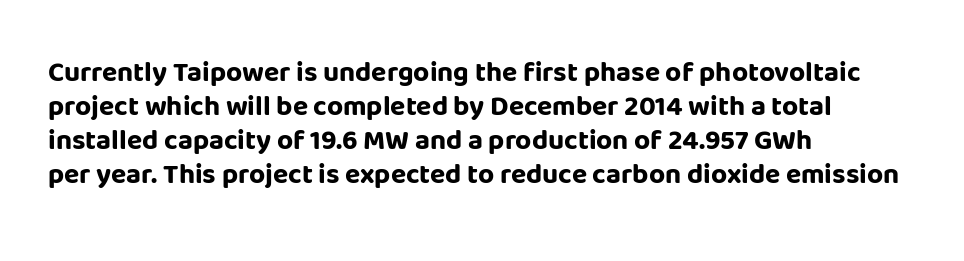
When letters stand straight like this, we call the style roman or upright. Unmarked baselines from the first word to the last. This sample has the flowing, uneven cadence of proportional lettering. The typesetter chose a ragged-right arrangement here. Between one letter and the next there's only the usual sliver of space.
